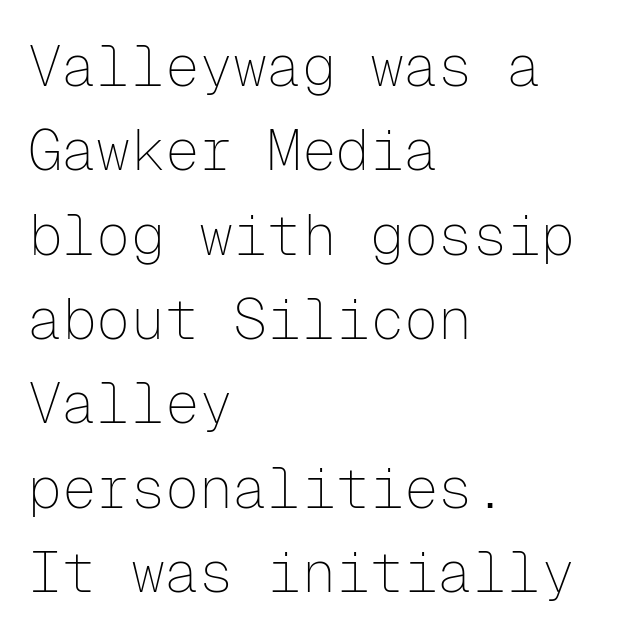
Monospaced: the letters line up in strict vertical columns. Look at the tracking — it's just the regular setting, nothing added. Does the type have serifs? No, each stem ends abruptly. Line beginnings align vertically; line endings do not.
